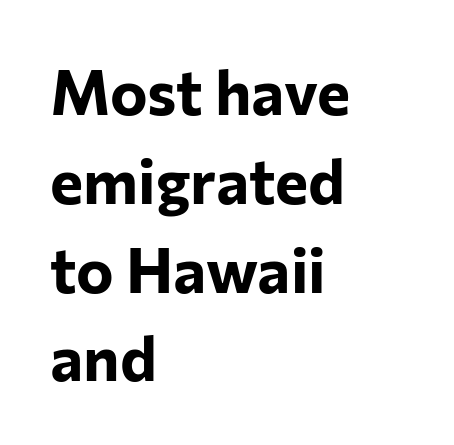
Q: Is the text bold? A: Yes.
Q: Is the text italic (slanted)? A: No, it is upright.
Q: Is the typeface a serif or a sans-serif typeface? A: Sans-serif.
Q: Is the text underlined? A: No.
Q: How is the paragraph aligned? A: Left-aligned.
Q: Is the spacing between letters normal or unusually wide? A: Normal.
Q: Is the spacing between lines tight, normal or loose? A: Normal.
Q: Width (condensed, normal, or wide)? A: Normal.
Q: Stroke contrast? A: Low.
Q: x-height? A: Medium.
Q: Monospaced? A: No.
